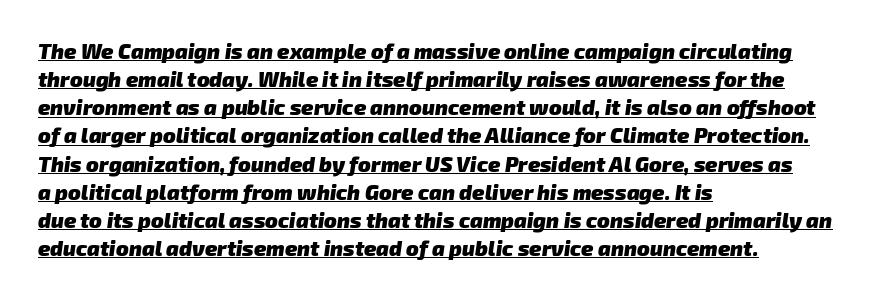
{"bold": "yes", "underline": "yes", "align": "left", "line_spacing": "normal", "line_spacing_ratio": 1.34, "letter_spacing": "normal", "letter_spacing_em": 0.0, "glyph_px": 21}
